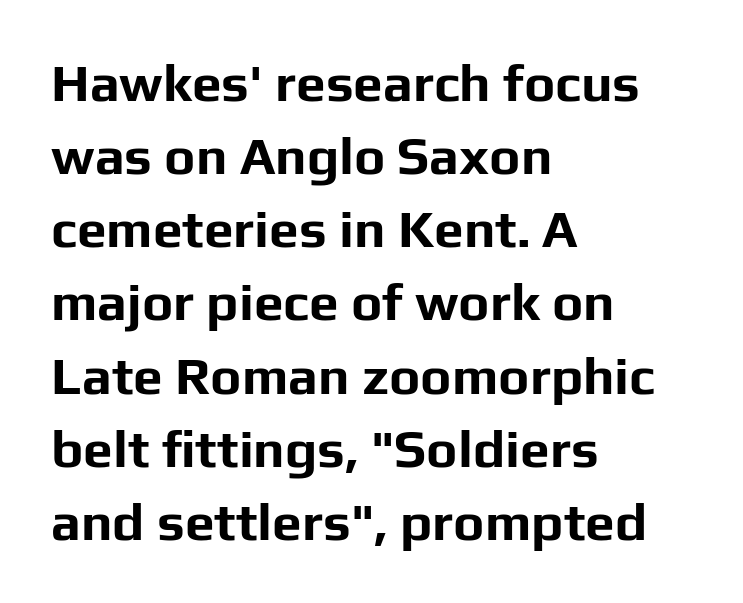
Q: Is the text bold? A: Yes.
Q: Is the text italic (slanted)? A: No, it is upright.
Q: Is the typeface a serif or a sans-serif typeface? A: Sans-serif.
Q: Is the text underlined? A: No.
Q: How is the paragraph aligned? A: Left-aligned.
Q: Is the spacing between letters normal or unusually wide? A: Normal.
Q: Is the spacing between lines tight, normal or loose? A: Normal.
Q: Width (condensed, normal, or wide)? A: Normal.
Q: Stroke contrast? A: Low.
Q: x-height? A: Medium.
Q: Monospaced? A: No.
